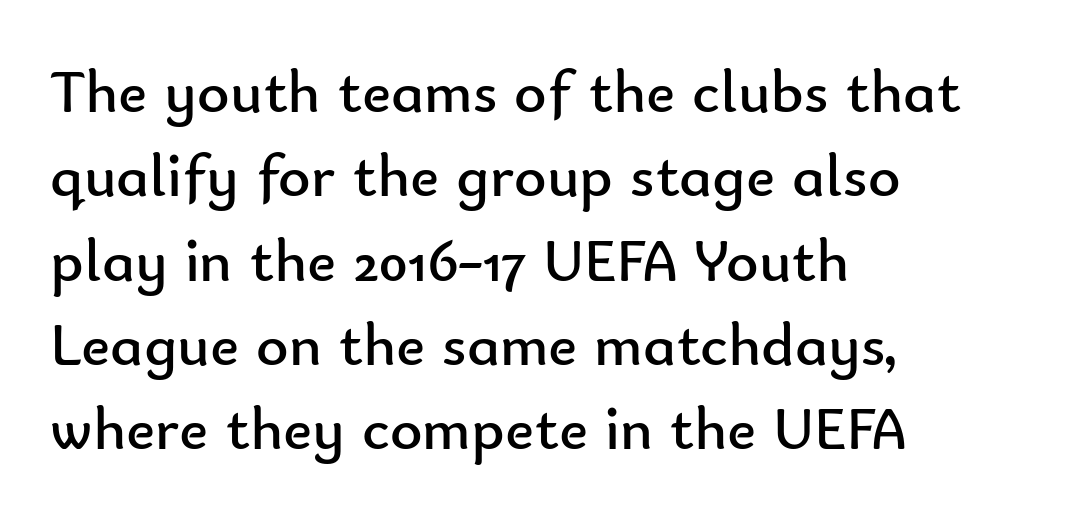
The font's upright variant was chosen for this text. The face used here is rendered with its standard letterfit. Reading down the column, the eye jumps a familiar distance to each next line. Line starts are locked; line ends wander. This reads as an unemphasized weight, regular at the heaviest. Descenders hang freely into open space.
